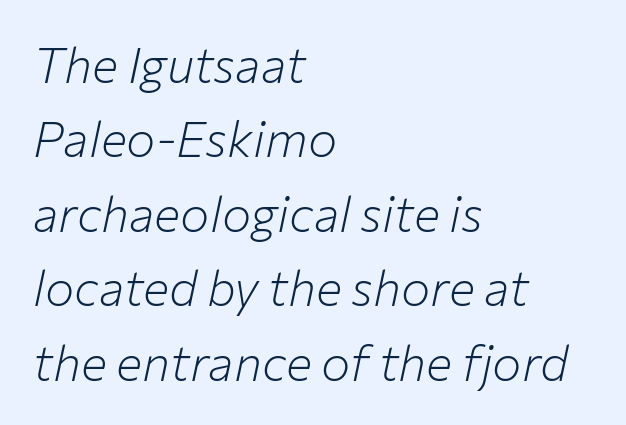
A bare baseline throughout the passage. Letter spacing: default. Reading down the block, your eye returns to a fixed left position each line. Nothing heavy about these letters — not bold at all.
